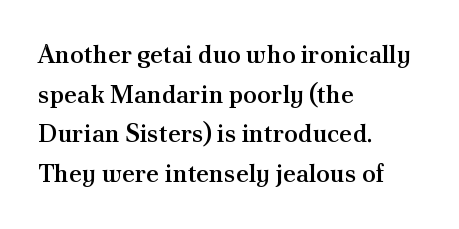
A bare baseline throughout the passage. Letter spacing: default. It's the straight-up-and-down kind of type. A somewhat darkened texture: the type is semibold rather than bold. Interline gaps are of average width in this sample. Compared with a centered layout, this one pins lines to the left instead.
